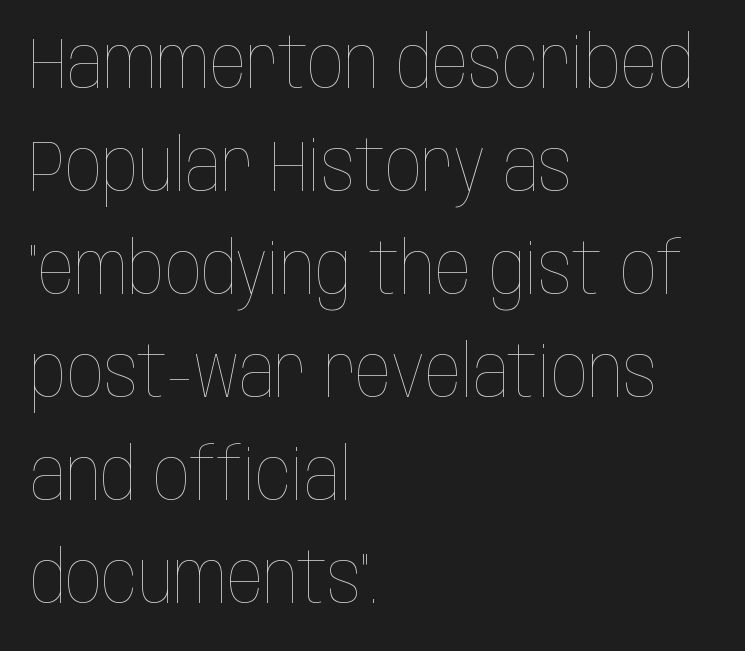
Q: Is the text bold? A: No.
Q: Is the text italic (slanted)? A: No, it is upright.
Q: Is the text underlined? A: No.
Q: How is the paragraph aligned? A: Left-aligned.
Q: Is the spacing between letters normal or unusually wide? A: Normal.
Q: Is the spacing between lines tight, normal or loose? A: Normal.
Q: Width (condensed, normal, or wide)? A: Condensed.
Q: Stroke contrast? A: Low.
Q: x-height? A: Large.
Q: Monospaced? A: No.
